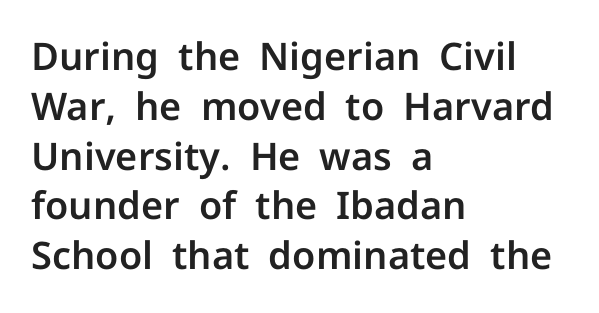
Q: Is the text italic (slanted)? A: No, it is upright.
Q: Is the typeface a serif or a sans-serif typeface? A: Sans-serif.
Q: Is the text underlined? A: No.
Q: How is the paragraph aligned? A: Left-aligned.
Q: Is the spacing between letters normal or unusually wide? A: Normal.
Q: Is the spacing between lines tight, normal or loose? A: Normal.
Q: Width (condensed, normal, or wide)? A: Normal.
Q: Stroke contrast? A: Low.
Q: x-height? A: Medium.
Q: Monospaced? A: No.
